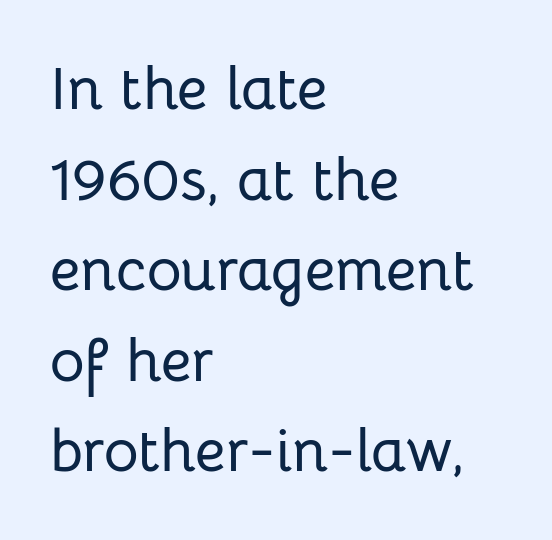
Q: Is the text italic (slanted)? A: No, it is upright.
Q: Is the typeface a serif or a sans-serif typeface? A: Sans-serif.
Q: Is the text underlined? A: No.
Q: How is the paragraph aligned? A: Left-aligned.
Q: Is the spacing between letters normal or unusually wide? A: Normal.
Q: Is the spacing between lines tight, normal or loose? A: Normal.
Q: Width (condensed, normal, or wide)? A: Normal.
Q: Stroke contrast? A: Low.
Q: x-height? A: Medium.
Q: Monospaced? A: No.
